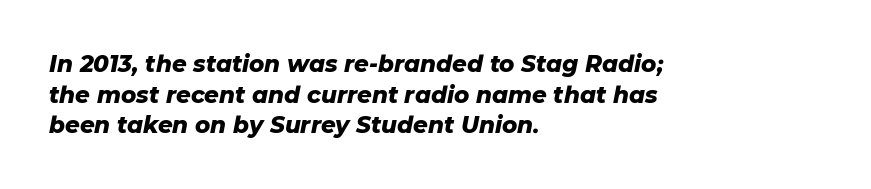
Every character sits at an angle, as italics do. Vertical spacing — default. Casual observation: everything's shoved over to the left. Typographic density is high because the face is bold. Nothing unusual about the tracking: characters are spaced as the font intends. Unmarked baselines from the first word to the last.
